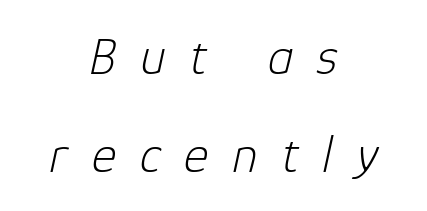
Plain, unruled lines of type. The rendering uses natural spacing where letterforms have individual widths. Every row of glyphs is offset so its center matches the block's center. Each stroke keeps to a modest, everyday thickness or less. Posture: slanted.
